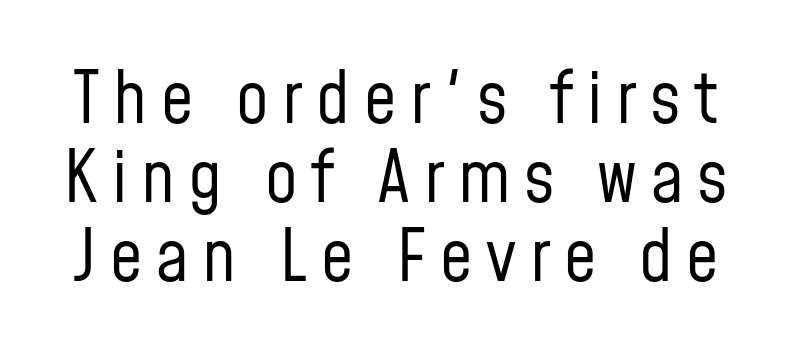
Q: Is the text bold? A: No.
Q: Is the text italic (slanted)? A: No, it is upright.
Q: Is the typeface a serif or a sans-serif typeface? A: Sans-serif.
Q: Is the text underlined? A: No.
Q: Is the spacing between lines tight, normal or loose? A: Tight.
Q: Width (condensed, normal, or wide)? A: Condensed.
Q: Stroke contrast? A: Low.
Q: x-height? A: Medium.
Q: Monospaced? A: No.
